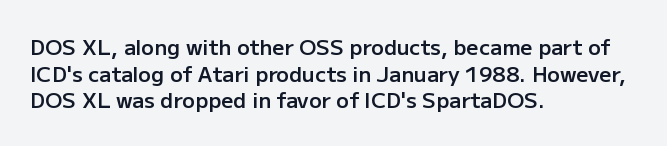
{"italic": "no", "bold": "semi", "underline": "no", "align": "left", "line_spacing": "normal", "line_spacing_ratio": 1.27, "letter_spacing": "normal", "letter_spacing_em": 0.0, "glyph_px": 21}
